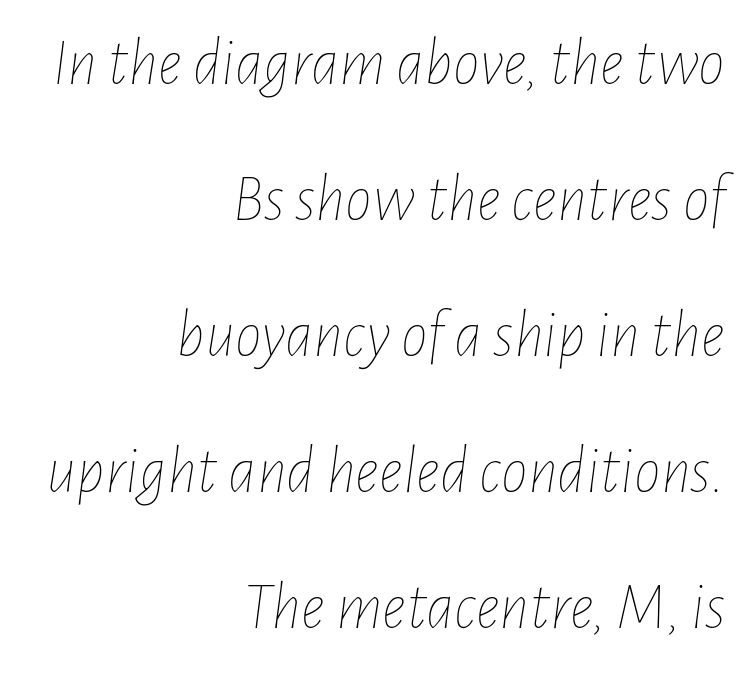
Q: Is the text bold? A: No.
Q: Is the text italic (slanted)? A: Yes, it leans right by about 7 degrees.
Q: Is the text underlined? A: No.
Q: How is the paragraph aligned? A: Right-aligned.
Q: Is the spacing between letters normal or unusually wide? A: Normal.
Q: Is the spacing between lines tight, normal or loose? A: Loose.
Q: Width (condensed, normal, or wide)? A: Condensed.
Q: Stroke contrast? A: Low.
Q: x-height? A: Medium.
Q: Monospaced? A: No.
